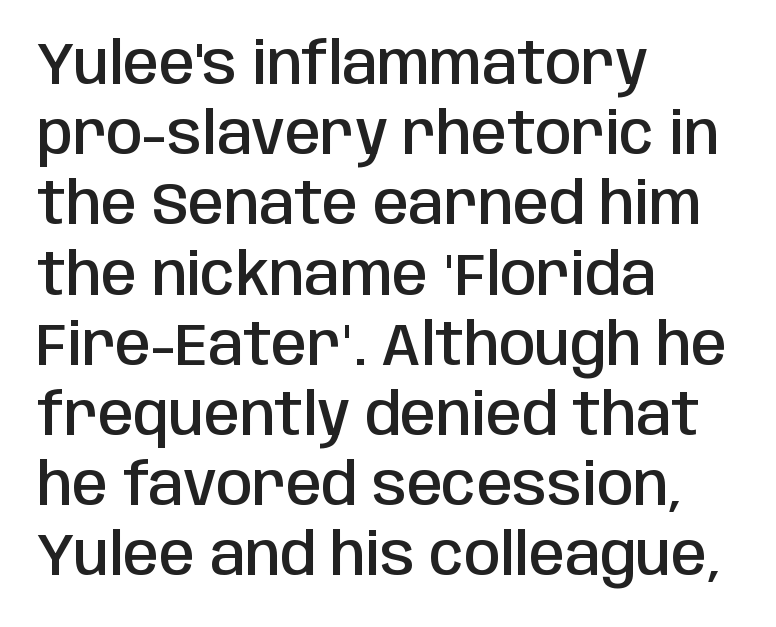
Each glyph is drawn with semibold strokes, heavier than normal yet not fully bold. Nope, no serifs anywhere on these letters. The specimen omits any rule beneath the text block's lines. The letters sit at their default tracking, neither squeezed nor spread.
